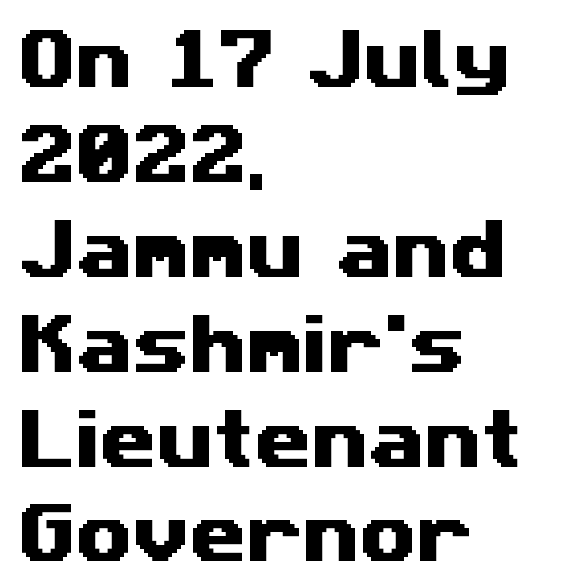
Each line starts at the same left margin while the right side varies. Just letters on the line, the space beneath them empty. How would I describe the line gaps? Plain and ordinary. This sample has the flowing, uneven cadence of proportional lettering. Standard letterfit; no display-style spreading of the glyphs.
